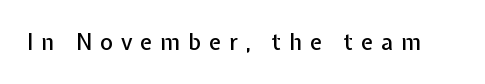
Q: Is the text italic (slanted)? A: No, it is upright.
Q: Is the text underlined? A: No.
Q: Is the spacing between letters normal or unusually wide? A: Unusually wide.
